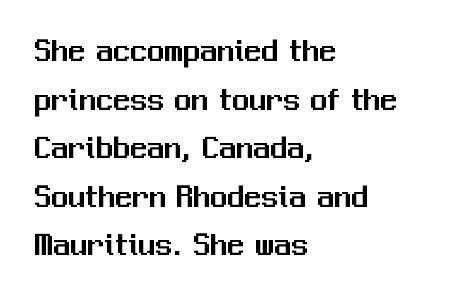
{"serif": "no", "italic": "no", "width": "normal", "stroke_contrast": "medium", "x_height": "medium", "monospaced": "no", "underline": "no", "align": "left", "line_spacing": "normal", "line_spacing_ratio": 1.43, "letter_spacing": "normal", "letter_spacing_em": 0.0, "glyph_px": 34}
